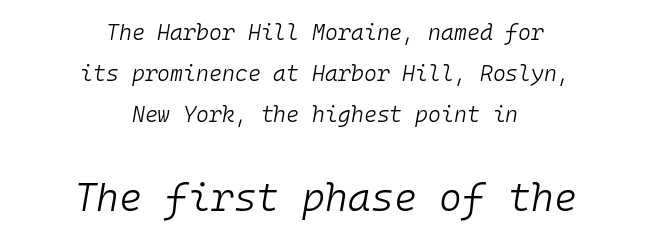
Q: Is the text bold? A: No.
Q: Is the text italic (slanted)? A: Yes, it leans right by about 10 degrees.
Q: Is the text underlined? A: No.
Q: How is the paragraph aligned? A: Centered.
Q: Is the spacing between letters normal or unusually wide? A: Normal.
Q: Which block of text is set in a larger size, the first (top) or the second (bottom)? A: The second (bottom) one.
Q: Width (condensed, normal, or wide)? A: Normal.
Q: Stroke contrast? A: Low.
Q: x-height? A: Medium.
Q: Monospaced? A: Yes.
